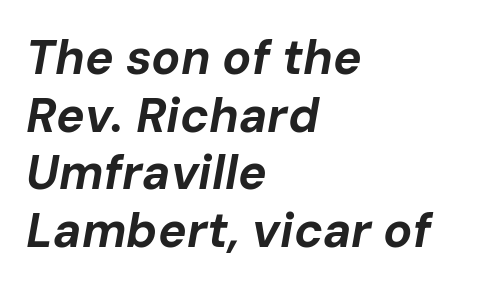
Line starts are locked; line ends wander. This rendering features lettering with no underline. The axis of the letterforms is tilted away from vertical. How heavy is the stroke? Heavy — this is a bold. Is this a fixed-width face? No — the glyphs have proportional, varying widths.
